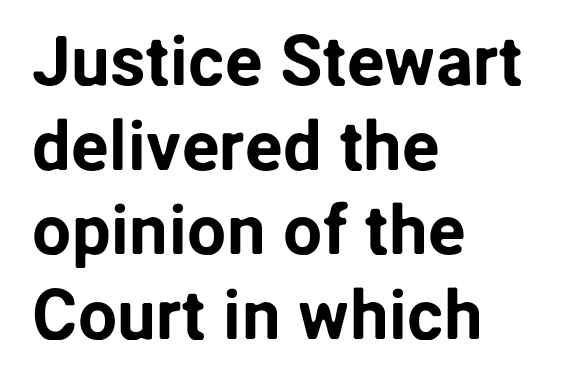
The image shows 70 px sans-serif type, upright; set left-aligned, line spacing 1.21x, normal letter spacing, not underlined; low stroke contrast and a medium x-height.
